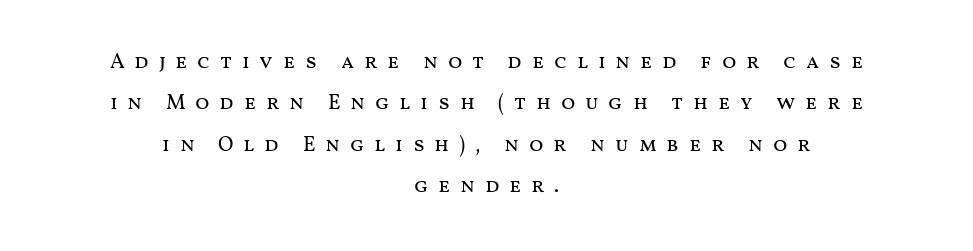
The image shows 21 px text type, upright; set centered, loose line spacing (1.97x), unusually wide letter spacing (+0.46 em), not underlined.
